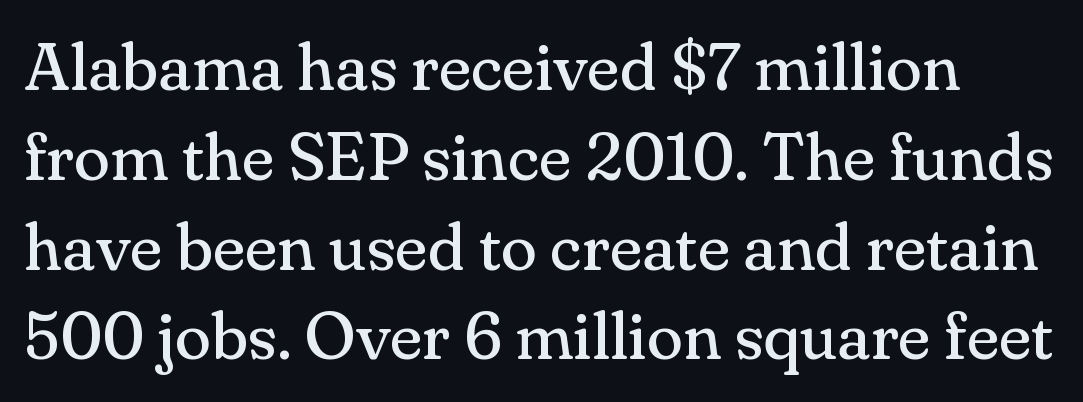
{"serif": "yes", "italic": "no", "bold": "no", "weight": "regular", "width": "normal", "stroke_contrast": "medium", "x_height": "small", "monospaced": "no", "underline": "no", "line_spacing": "normal", "line_spacing_ratio": 1.34, "letter_spacing": "normal", "letter_spacing_em": 0.0, "glyph_px": 67}
